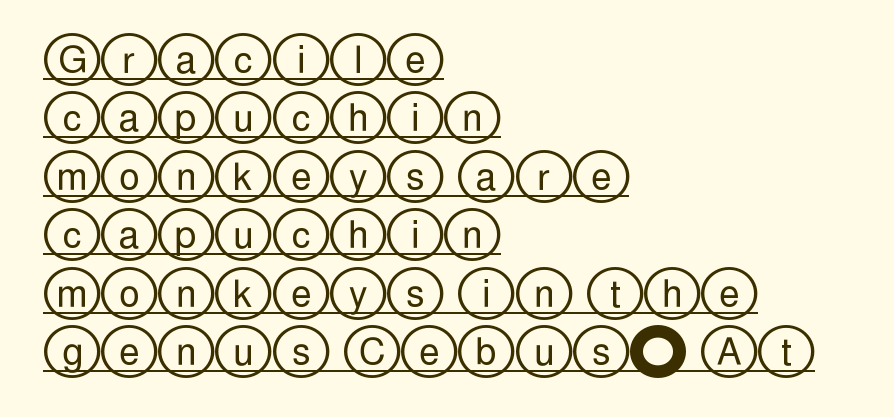
{"italic": "no", "width": "wide", "x_height": "large", "underline": "yes", "align": "left", "line_spacing": "normal", "line_spacing_ratio": 1.58, "letter_spacing": "normal", "letter_spacing_em": 0.0, "glyph_px": 37}
